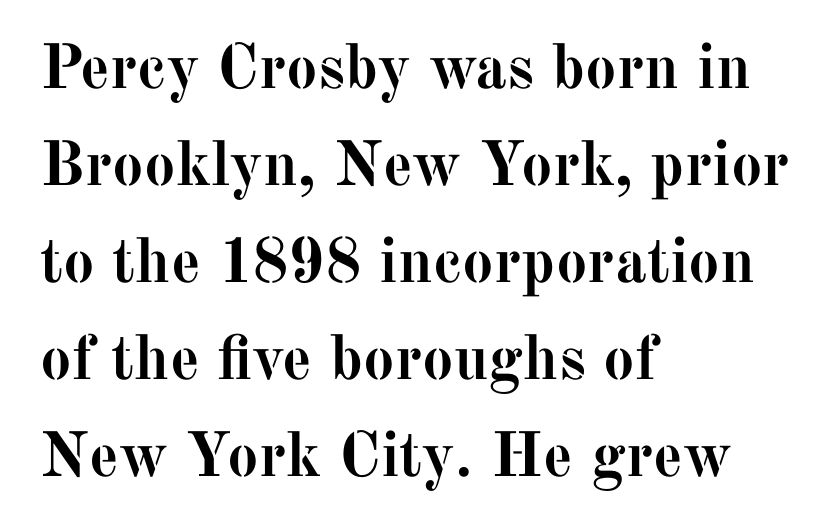
The image shows 63 px semibold serif type, upright; set left-aligned, normal line spacing (1.54x), normal letter spacing, not underlined; medium stroke contrast and a medium x-height.
